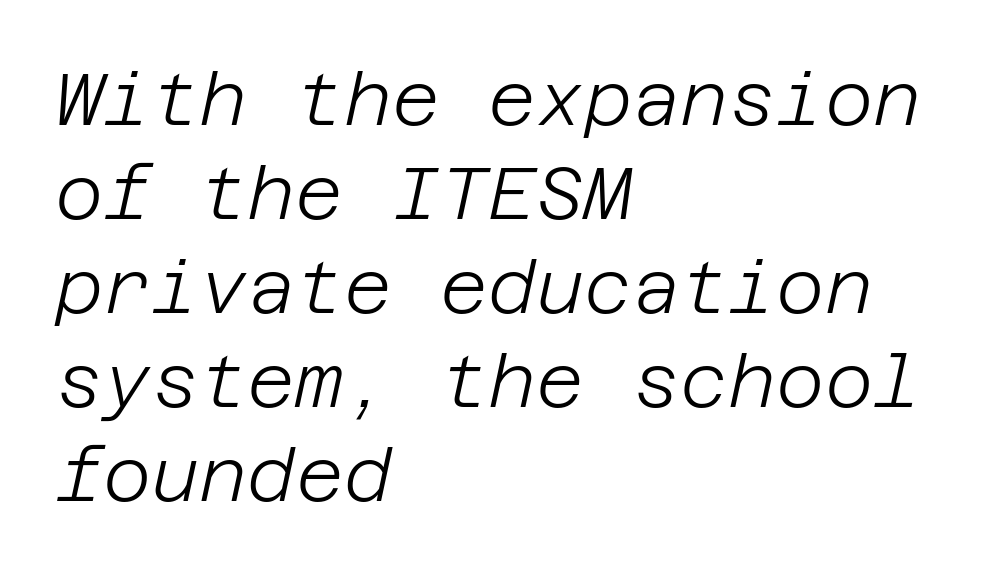
No extra ink here — the face is not bold. The gap between lines stays unmarked. Rows of type keep a routine distance in the vertical direction. Look at the tracking — it's just the regular setting, nothing added.
